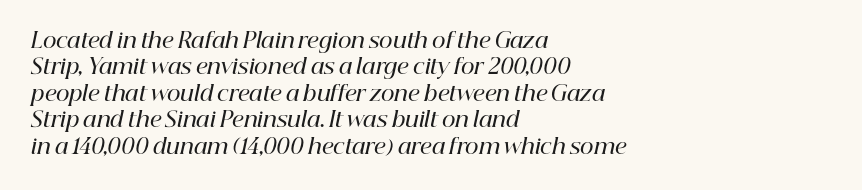
Letter spacing: default. Alignment: flush left. Typographic density is moderately raised because the face is semibold. Looking at the ascenders, they clearly lean. A normal amount of white space separates one row of letters from the next.
